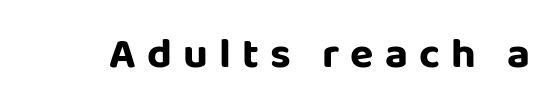
The glyphs are unaccompanied by any horizontal stroke below them. I'd call this a sans setting — the letters go barefoot. Characters remain perfectly vertical along every line. Here the designer chose a conventional face with non-uniform glyph widths.
